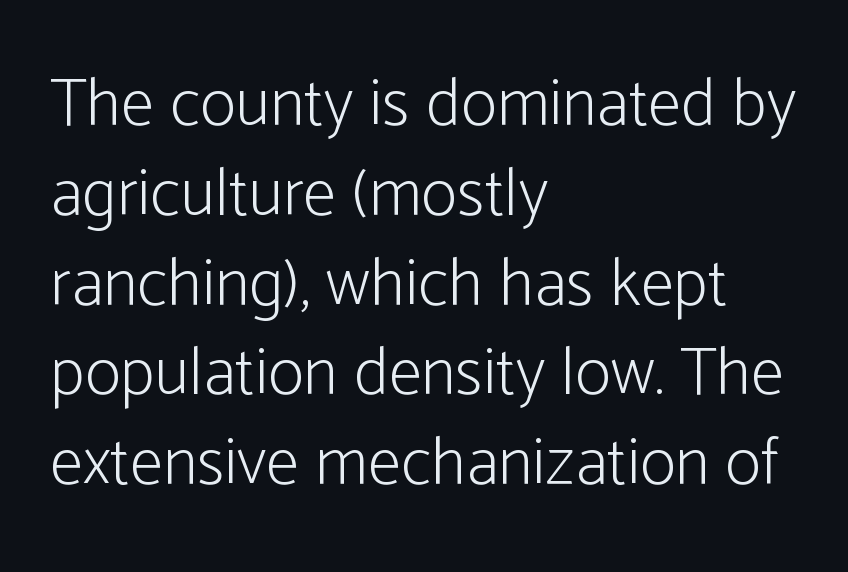
Nothing sits at the stroke ends, so this counts as sans-serif. In terms of posture, this sample is upright. Vertical stems look standard width or narrower in stroke. Each new line begins a customary step beneath the previous one. The face used here is rendered with its standard letterfit.
